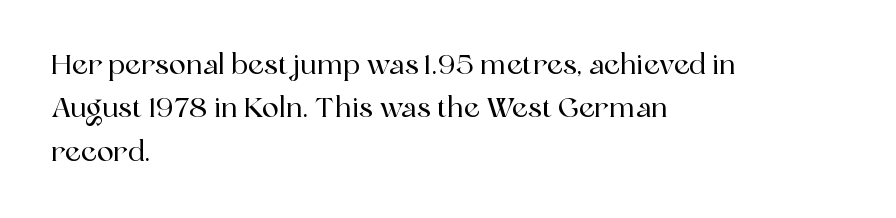
Q: Is the text italic (slanted)? A: No, it is upright.
Q: Is the typeface a serif or a sans-serif typeface? A: Serif.
Q: Is the text underlined? A: No.
Q: How is the paragraph aligned? A: Left-aligned.
Q: Is the spacing between letters normal or unusually wide? A: Normal.
Q: Is the spacing between lines tight, normal or loose? A: Normal.
Q: Width (condensed, normal, or wide)? A: Normal.
Q: x-height? A: Medium.
Q: Monospaced? A: No.
